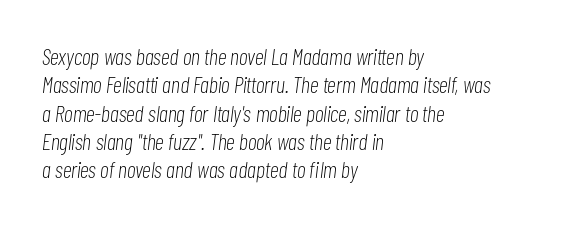
The image shows 23 px text type, italic (leaning right); set left-aligned, line spacing 1.23x, normal letter spacing, not underlined.
